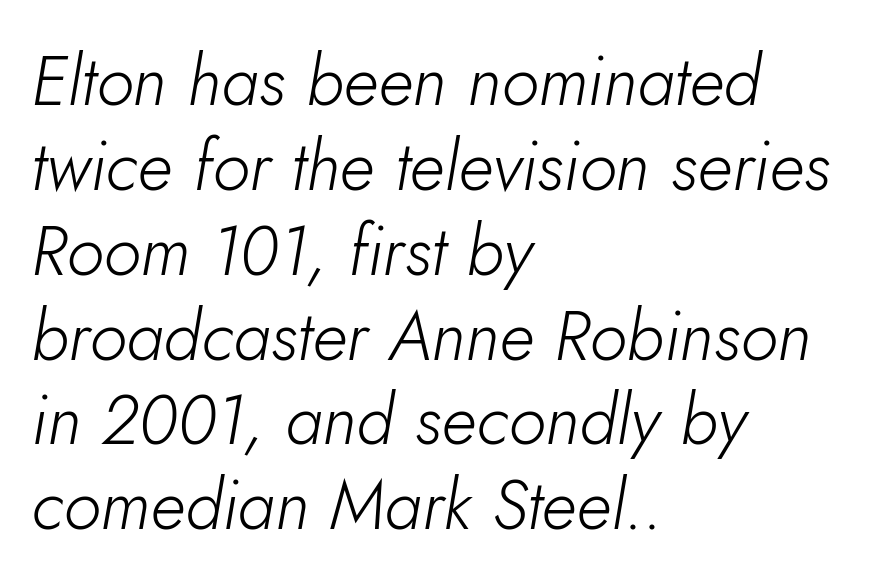
{"italic": "yes", "lean": "right", "slant_degrees": 5, "bold": "no", "weight": "light", "width": "normal", "stroke_contrast": "low", "x_height": "small", "monospaced": "no", "underline": "no", "align": "left", "line_spacing_ratio": 1.23, "letter_spacing": "normal", "letter_spacing_em": 0.0, "glyph_px": 69}
